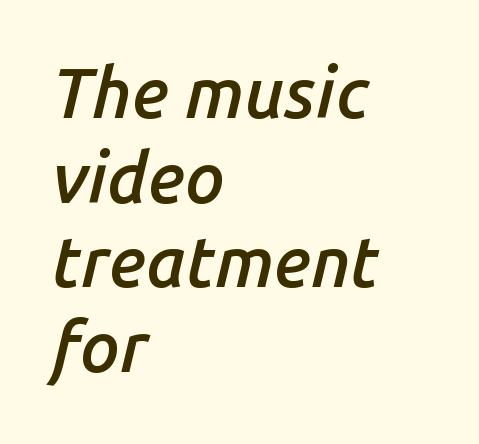
The image shows 70 px semibold type, italic (leaning right); set left-aligned, line spacing 1.21x, normal letter spacing, not underlined; low stroke contrast and a medium x-height.
